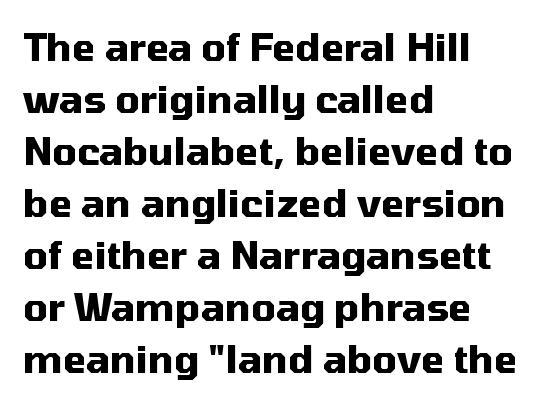
Q: Is the text bold? A: Yes.
Q: Is the text italic (slanted)? A: No, it is upright.
Q: Is the typeface a serif or a sans-serif typeface? A: Sans-serif.
Q: Is the text underlined? A: No.
Q: How is the paragraph aligned? A: Left-aligned.
Q: Is the spacing between letters normal or unusually wide? A: Normal.
Q: Is the spacing between lines tight, normal or loose? A: Normal.
Q: Width (condensed, normal, or wide)? A: Normal.
Q: Stroke contrast? A: Medium.
Q: x-height? A: Medium.
Q: Monospaced? A: No.
